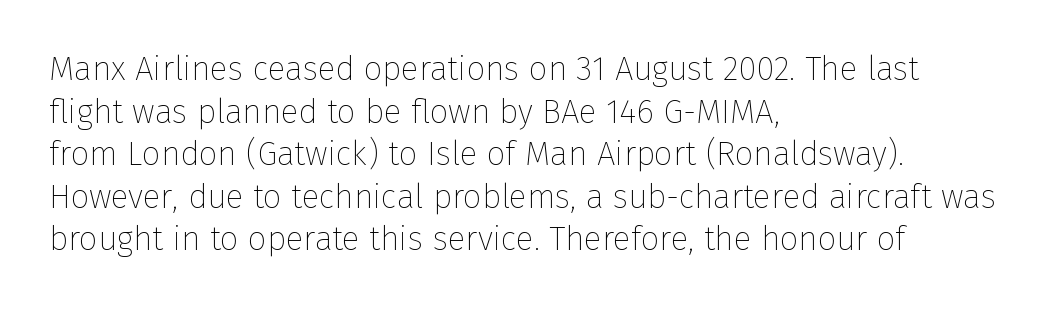
Q: Is the text bold? A: No.
Q: Is the text italic (slanted)? A: No, it is upright.
Q: Is the typeface a serif or a sans-serif typeface? A: Sans-serif.
Q: Is the text underlined? A: No.
Q: How is the paragraph aligned? A: Left-aligned.
Q: Is the spacing between letters normal or unusually wide? A: Normal.
Q: Is the spacing between lines tight, normal or loose? A: Normal.
Q: Width (condensed, normal, or wide)? A: Normal.
Q: Stroke contrast? A: Low.
Q: x-height? A: Medium.
Q: Monospaced? A: No.
